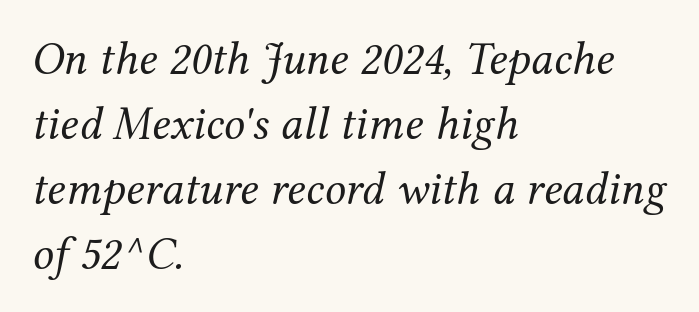
The image shows 47 px regular-weight serif type, italic (leaning right); set left-aligned, normal line spacing (1.38x), normal letter spacing, not underlined; medium stroke contrast and a medium x-height.
